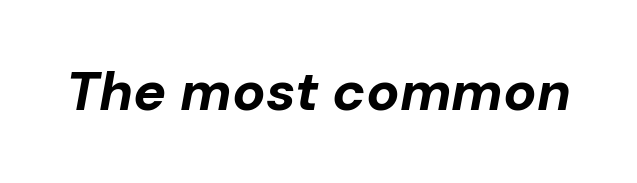
The image shows 55 px bold type, italic (leaning right); set normal letter spacing, not underlined; low stroke contrast and a medium x-height.
